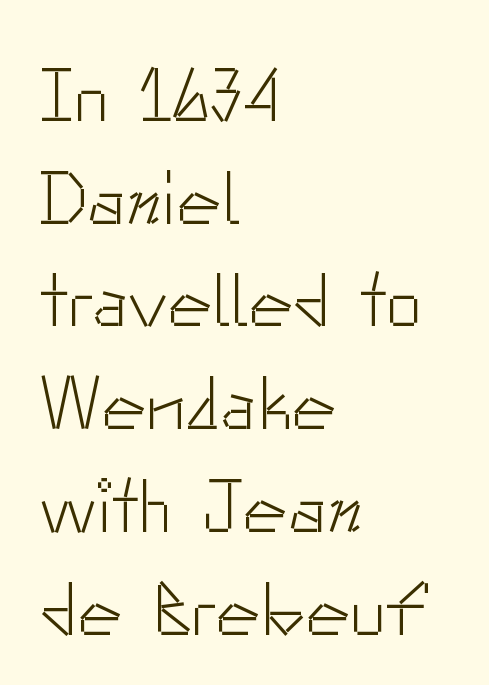
{"serif": "no", "italic": "no", "bold": "no", "weight": "light", "width": "normal", "stroke_contrast": "low", "x_height": "small", "monospaced": "no", "underline": "no", "align": "left", "line_spacing": "normal", "line_spacing_ratio": 1.37, "letter_spacing": "normal", "letter_spacing_em": 0.0, "glyph_px": 75}
